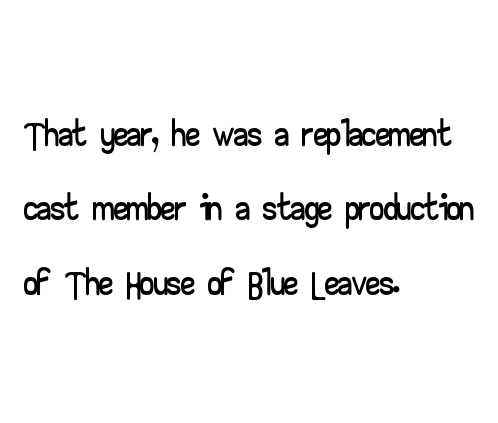
Line starts are locked; line ends wander. Is the letter spacing exaggerated? No — it looks like the ordinary default. The axis of the letterforms is exactly vertical. Looks like regular typesetting: each glyph gets only the width it needs. If you measured baseline to baseline, you'd find a middling distance.
